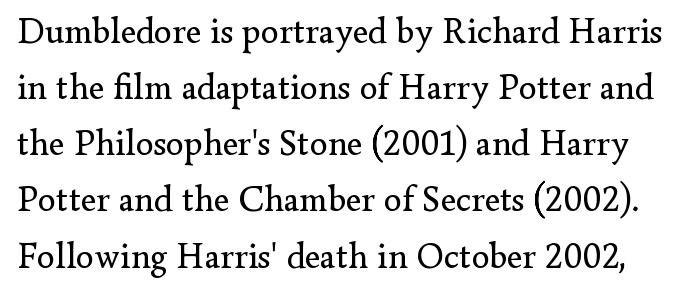
The image shows 36 px regular-weight serif type, upright; set normal line spacing (1.56x), normal letter spacing, not underlined; low stroke contrast and a small x-height.
